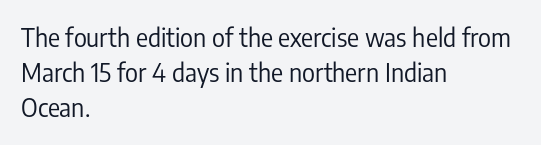
The image shows 25 px text type, upright; set left-aligned, normal line spacing (1.41x), normal letter spacing, not underlined.
